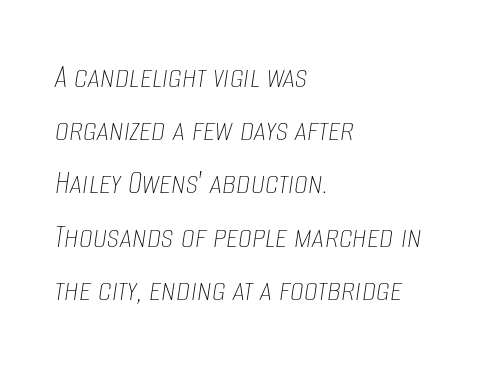
Here the glyphs are tracked normally, forming tight word shapes. The specimen omits any rule beneath the text block's lines. The letterforms sit at book weight or below. Each letter keeps its own natural width here, so spacing adapts to shape. A typesetter would call this leading conventional body-copy spacing.
